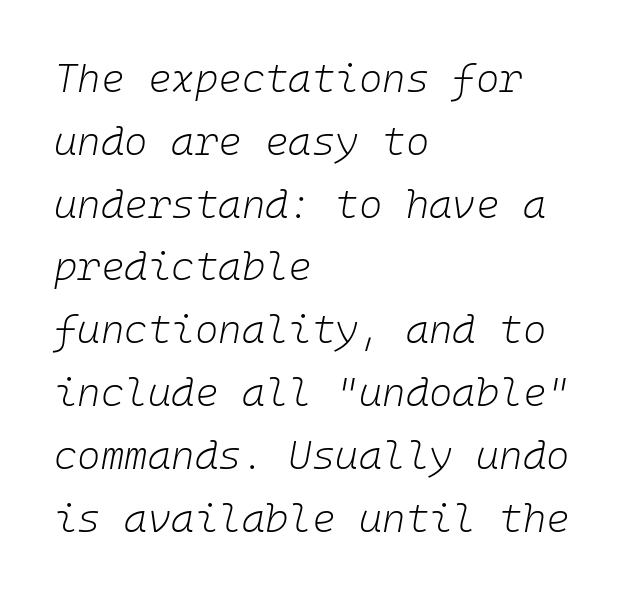
Q: Is the text bold? A: No.
Q: Is the text italic (slanted)? A: Yes, it leans right by about 10 degrees.
Q: Is the text underlined? A: No.
Q: How is the paragraph aligned? A: Left-aligned.
Q: Is the spacing between letters normal or unusually wide? A: Normal.
Q: Is the spacing between lines tight, normal or loose? A: Normal.
Q: Width (condensed, normal, or wide)? A: Normal.
Q: Stroke contrast? A: Low.
Q: x-height? A: Medium.
Q: Monospaced? A: Yes.
